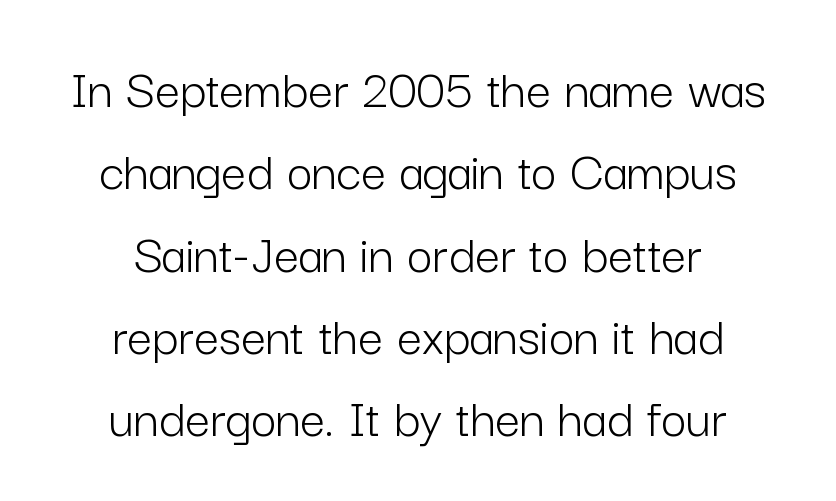
The baseline area is clear. Each letter keeps its own natural width here, so spacing adapts to shape. Inter-character spacing is left at the font's built-in metrics. Regular leading. This rendering employs a face without finishing strokes, i.e., a sans-serif. No letter is thick-stroked: the sample isn't bold.
